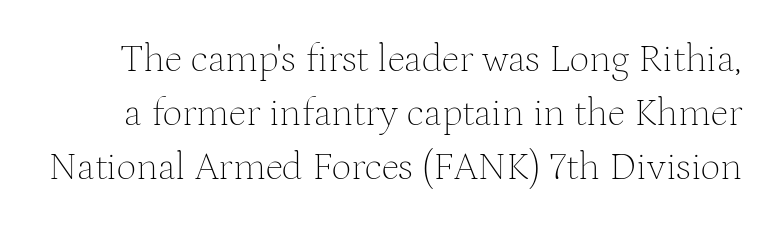
Q: Is the text bold? A: No.
Q: Is the text italic (slanted)? A: No, it is upright.
Q: Is the typeface a serif or a sans-serif typeface? A: Serif.
Q: Is the text underlined? A: No.
Q: Is the spacing between letters normal or unusually wide? A: Normal.
Q: Is the spacing between lines tight, normal or loose? A: Normal.
Q: Width (condensed, normal, or wide)? A: Normal.
Q: Stroke contrast? A: Medium.
Q: x-height? A: Medium.
Q: Monospaced? A: No.
